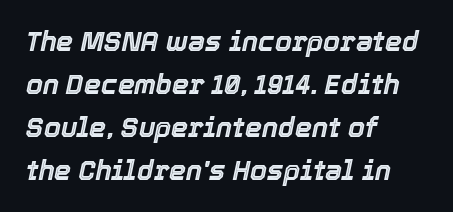
The image shows 27 px text type, italic (leaning right); set left-aligned, normal line spacing (1.59x), normal letter spacing, not underlined.
